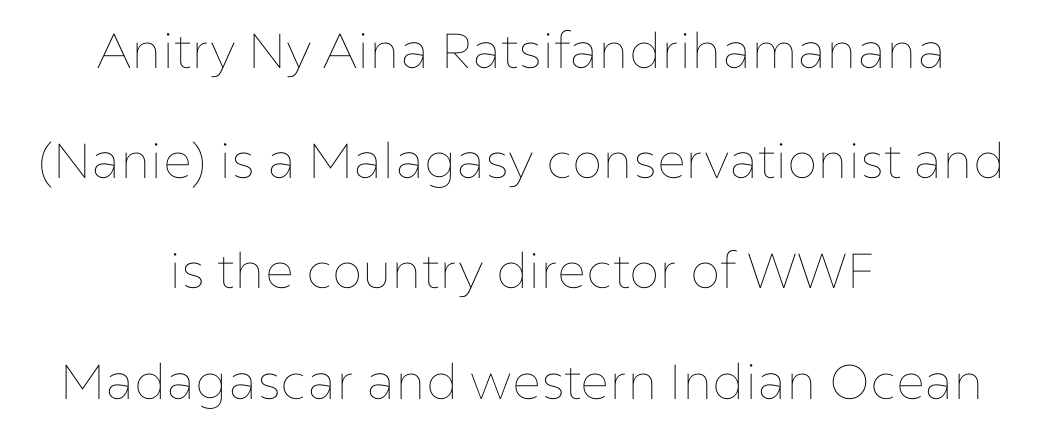
The words here are not underlined. Do the characters align in a grid? No, the font is proportional. Centered paragraph, ragged on both sides. Is the stroke heavy? The answer is a plain regular-or-lighter. Ascenders rise straight up at ninety degrees. Standard letterfit; no display-style spreading of the glyphs.
